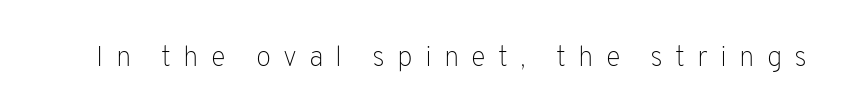
No italicization has been applied; the sample stays upright. Spacing verdict: proportional, widths tailored to each character. The text was rendered using a sans face with plain stroke endings. Letter spacing: wide. Is the type heavy? It reads as light-to-regular instead.
